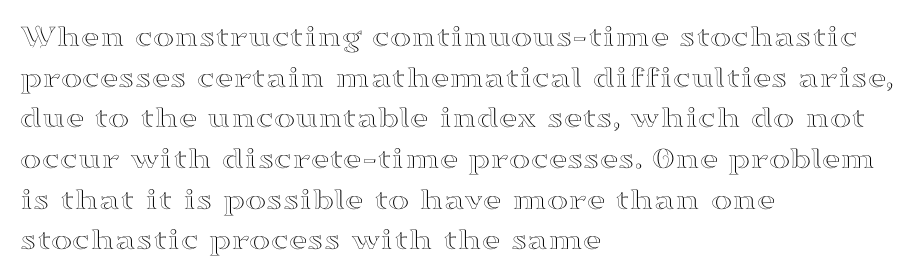
Q: Is the text italic (slanted)? A: No, it is upright.
Q: Is the typeface a serif or a sans-serif typeface? A: Serif.
Q: Is the text underlined? A: No.
Q: How is the paragraph aligned? A: Left-aligned.
Q: Is the spacing between letters normal or unusually wide? A: Normal.
Q: Is the spacing between lines tight, normal or loose? A: Normal.
Q: Width (condensed, normal, or wide)? A: Wide.
Q: Stroke contrast? A: High.
Q: x-height? A: Small.
Q: Monospaced? A: No.
